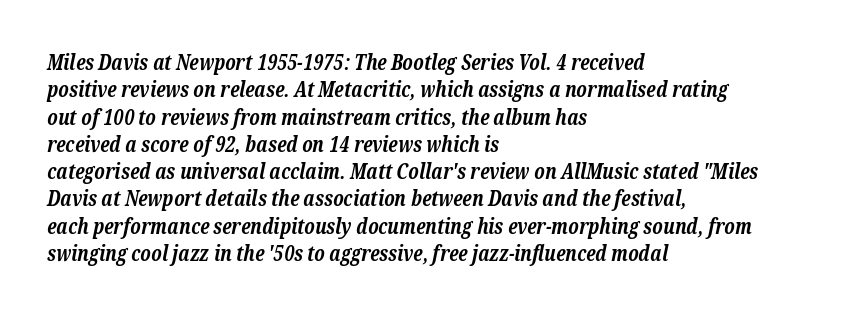
Chunky letters — that's bold for sure. A bare baseline throughout the passage. Every character sits at an angle, as italics do. The rag falls on the right side of this text block. Default kerning and tracking; the words read as compact shapes.
